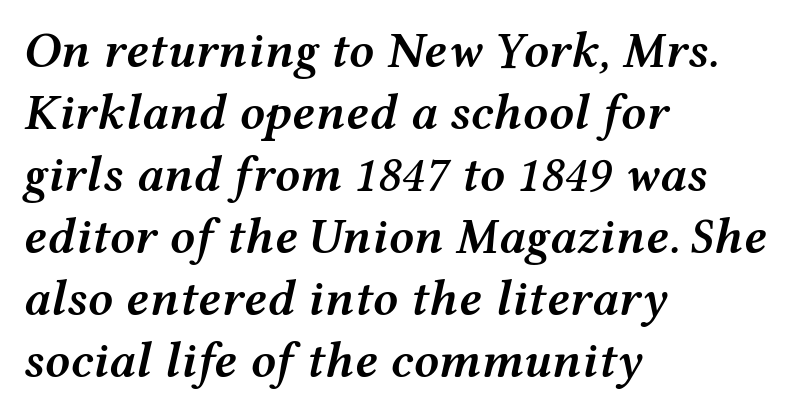
Leftover space on each line is placed entirely after the last word. The whole block is typeset with a tilt. Here the designer chose a conventional face with non-uniform glyph widths. Weight: semibold (demi). The letters sit at their default tracking, neither squeezed nor spread.
